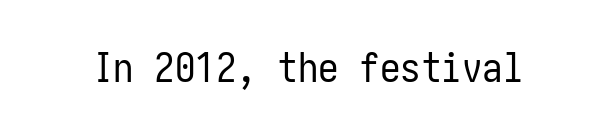
{"serif": "no", "italic": "no", "bold": "no", "weight": "regular", "width": "condensed", "stroke_contrast": "low", "x_height": "medium", "underline": "no", "letter_spacing": "normal", "letter_spacing_em": 0.0, "glyph_px": 41}
